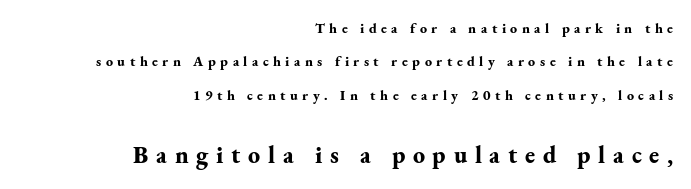
{"italic": "no", "bold": "yes", "underline": "no", "align": "right", "line_spacing": "loose", "line_spacing_ratio": 2.39, "letter_spacing": "wide", "letter_spacing_em": 0.32, "larger_block": "second", "size_ratio": 1.71, "glyph_px": 24}
